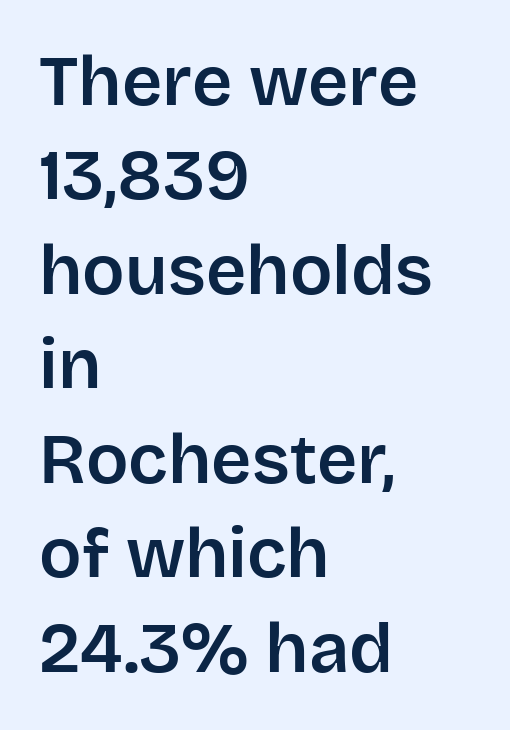
Q: Is the text italic (slanted)? A: No, it is upright.
Q: Is the typeface a serif or a sans-serif typeface? A: Sans-serif.
Q: Is the text underlined? A: No.
Q: How is the paragraph aligned? A: Left-aligned.
Q: Is the spacing between letters normal or unusually wide? A: Normal.
Q: Is the spacing between lines tight, normal or loose? A: Normal.
Q: Width (condensed, normal, or wide)? A: Normal.
Q: Stroke contrast? A: Low.
Q: x-height? A: Large.
Q: Monospaced? A: No.
